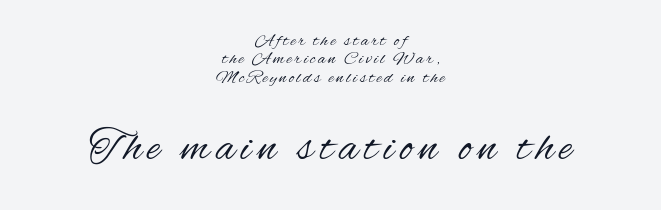
Weight: not bold — regular or lighter. This rendering uses center alignment, leaving both contours irregular but symmetric. The type family on display is of the sans-serif kind. The designer dialed line spacing down below the default. This sample has the flowing, uneven cadence of proportional lettering.
